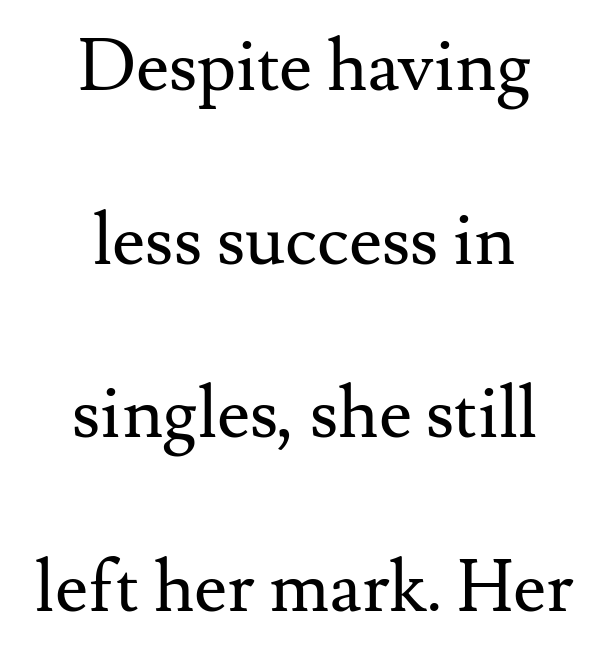
{"serif": "yes", "italic": "no", "bold": "no", "weight": "regular", "width": "normal", "stroke_contrast": "medium", "x_height": "small", "monospaced": "no", "underline": "no", "align": "center", "line_spacing": "loose", "line_spacing_ratio": 2.41, "letter_spacing": "normal", "letter_spacing_em": 0.0, "glyph_px": 72}
